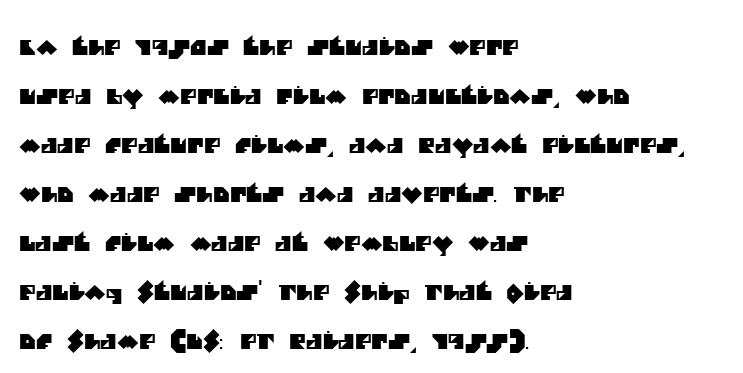
Q: Is the text underlined? A: No.
Q: How is the paragraph aligned? A: Left-aligned.
Q: Is the spacing between letters normal or unusually wide? A: Normal.
Q: Is the spacing between lines tight, normal or loose? A: Loose.
